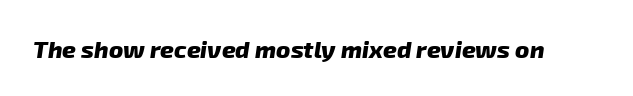
Q: Is the text bold? A: Yes.
Q: Is the text underlined? A: No.
Q: Is the spacing between letters normal or unusually wide? A: Normal.
